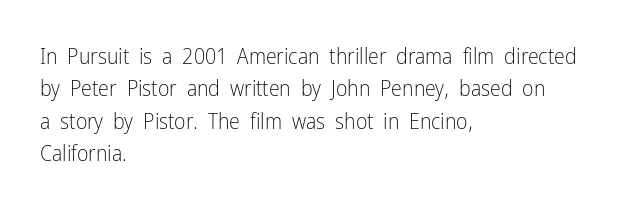
The image shows 22 px text type, upright; set left-aligned, normal line spacing (1.47x), normal letter spacing, not underlined.
